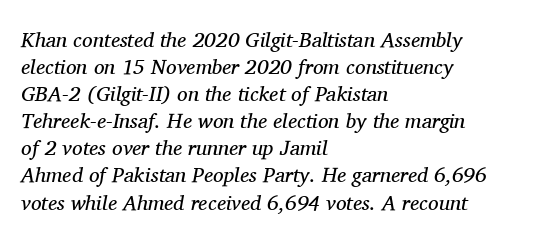
The image shows 21 px text type, italic (leaning right); set left-aligned, normal line spacing (1.29x), normal letter spacing, not underlined.
